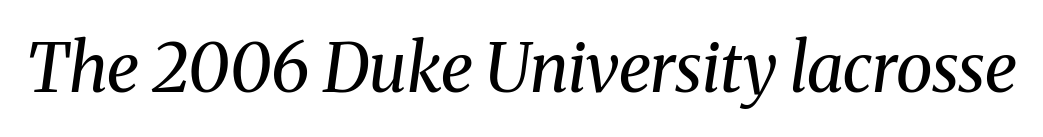
Observe the lean: these are italic letterforms. No word sits above an underline. Varying glyph widths throughout — classic text-font behaviour. Nobody touched the tracking dial on this one. The font sits on the lighter half of the weight spectrum, regular included.
